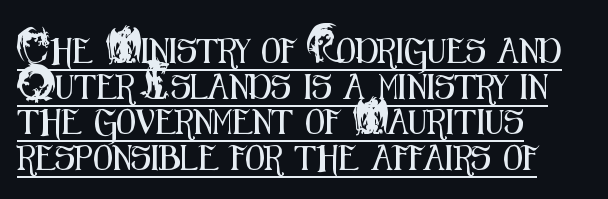
The image shows 25 px text type, upright; set left-aligned, normal line spacing (1.43x), normal letter spacing, underlined.
